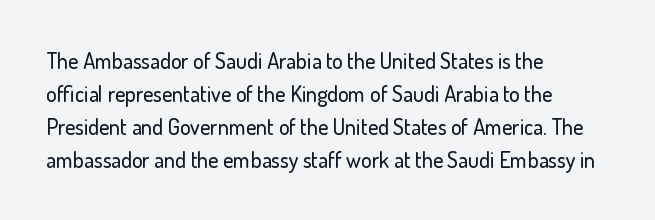
{"italic": "no", "underline": "no", "align": "left", "line_spacing": "normal", "line_spacing_ratio": 1.5, "letter_spacing": "normal", "letter_spacing_em": 0.0, "glyph_px": 22}
